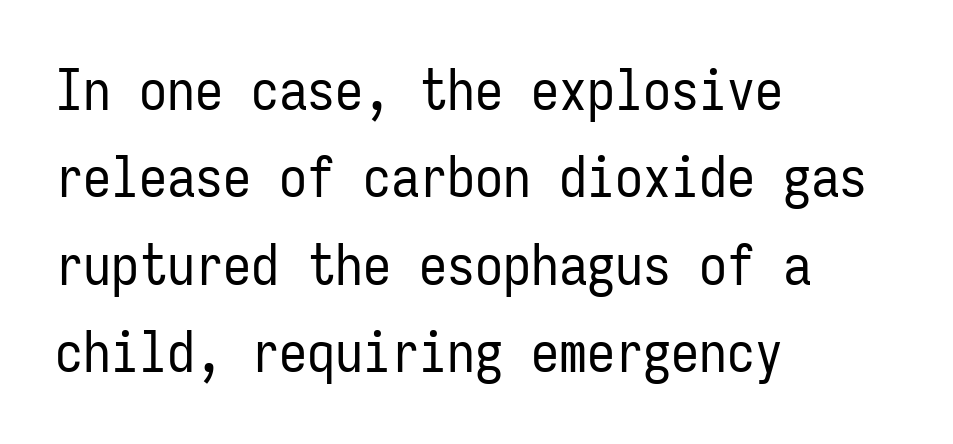
Note the uniform advance width — an 'i' takes as much space as an 'm'. Characters follow at the spacing the type designer built in. The typesetting does not lean heavy: it is not bold. The strip under each line holds only bare page.
